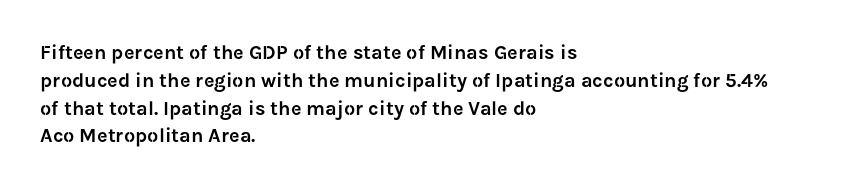
Q: Is the text italic (slanted)? A: No, it is upright.
Q: Is the text underlined? A: No.
Q: How is the paragraph aligned? A: Left-aligned.
Q: Is the spacing between letters normal or unusually wide? A: Normal.
Q: Is the spacing between lines tight, normal or loose? A: Normal.
